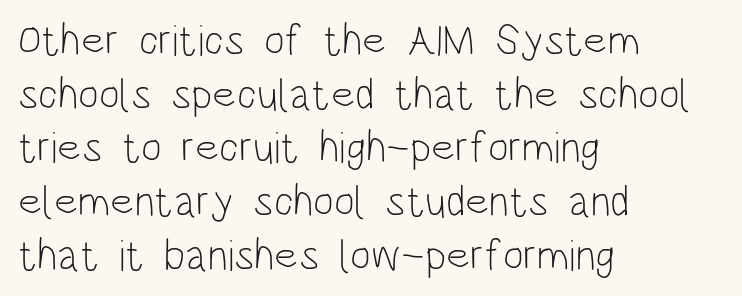
The type sits square on the baseline with zero lean. Stems here are at most as thick as an everyday book face. Examine the stroke ends and you'll find no serifs. These lines are rendered in a variable-pitch font.
